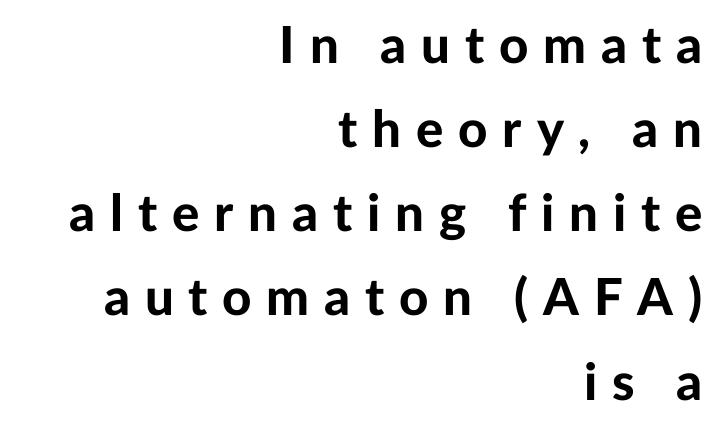
The image shows 51 px bold sans-serif type, upright; set right-aligned, normal line spacing (1.65x), unusually wide letter spacing (+0.29 em), not underlined; low stroke contrast and a medium x-height.
